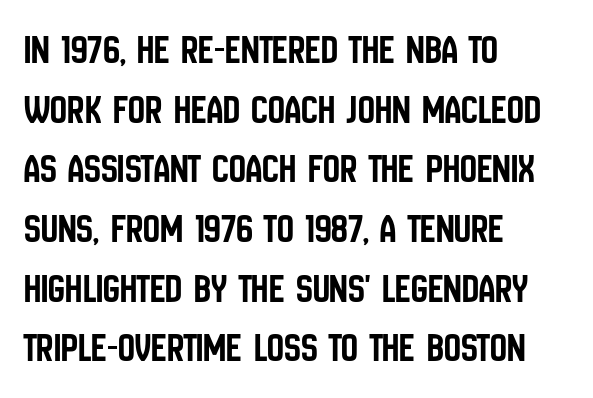
{"serif": "no", "italic": "no", "width": "condensed", "stroke_contrast": "low", "x_height": "large", "monospaced": "no", "underline": "no", "align": "left", "line_spacing": "normal", "line_spacing_ratio": 1.42, "letter_spacing": "normal", "letter_spacing_em": 0.0, "glyph_px": 42}
